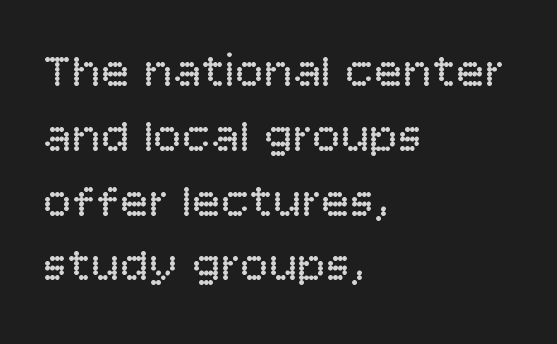
{"serif": "no", "italic": "no", "bold": "no", "weight": "regular", "width": "normal", "stroke_contrast": "low", "x_height": "large", "monospaced": "no", "underline": "no", "align": "left", "line_spacing": "normal", "line_spacing_ratio": 1.35, "letter_spacing": "normal", "letter_spacing_em": 0.0, "glyph_px": 48}
